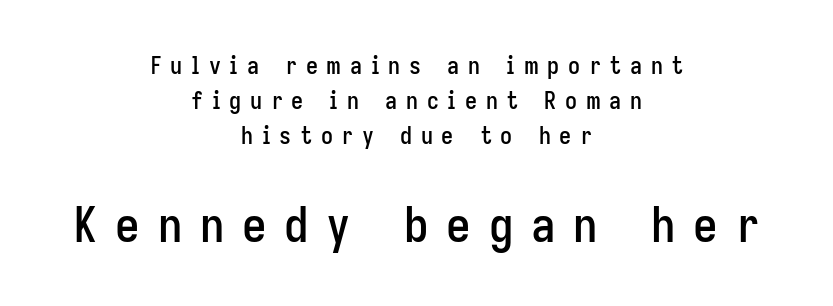
Neither beginnings nor endings align; midpoints do. Compared with typical paragraphs, the rows here are spaced about the same. No word sits above an underline. Spacing verdict: proportional, widths tailored to each character. The rendering shows plain stroke endings on the letterforms — a sans-serif design. The typography opts for an upright posture over an oblique one.
